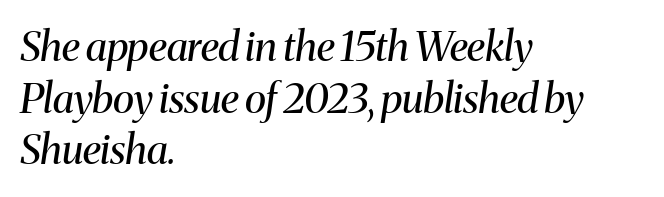
Q: Is the text bold? A: No.
Q: Is the text italic (slanted)? A: Yes, it leans right by about 8 degrees.
Q: Is the typeface a serif or a sans-serif typeface? A: Serif.
Q: Is the text underlined? A: No.
Q: How is the paragraph aligned? A: Left-aligned.
Q: Is the spacing between letters normal or unusually wide? A: Normal.
Q: Is the spacing between lines tight, normal or loose? A: Normal.
Q: Width (condensed, normal, or wide)? A: Normal.
Q: Stroke contrast? A: Medium.
Q: x-height? A: Medium.
Q: Monospaced? A: No.
